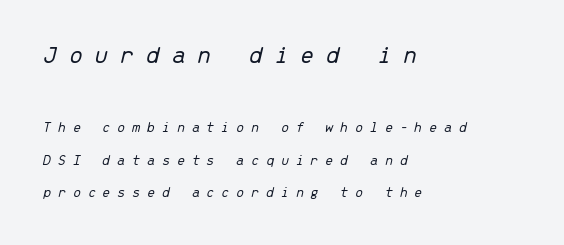
Larger block? The one above; the one below is distinctly smaller. A typesetter would call this leading open, well beyond the default. Is the letter spacing exaggerated? Yes — the characters are pushed far apart. The words here are not underlined. Counters stay open thanks to moderate or lighter strokes.
